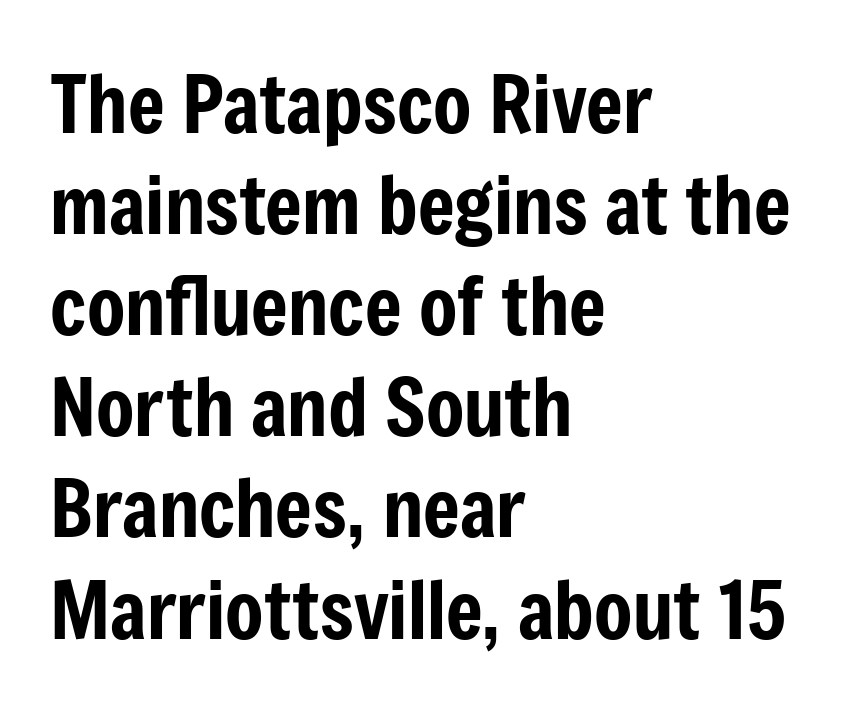
Bare-footed words on every line. Font category for this specimen: sans-serif. The gaps between neighbouring characters are ordinary and unremarkable. Does the lettering tilt? It doesn't — this is upright. This rendering uses left alignment, leaving the right contour irregular.
